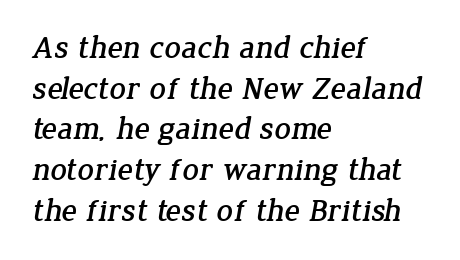
The image shows 32 px serif type; set left-aligned, normal line spacing (1.27x), normal letter spacing, not underlined; low stroke contrast and a medium x-height.
